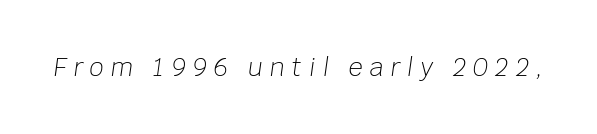
The weight would be labelled regular, book, light, or lighter still. The specimen omits any rule beneath the text block's lines. The tracking reads as deliberately expanded to a designer's eye. The lettering tilts uniformly, giving the passage an italic look.
